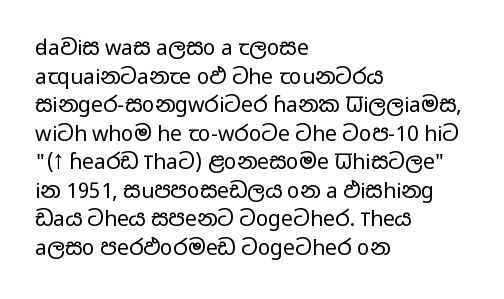
{"italic": "no", "bold": "no", "underline": "no", "align": "left", "line_spacing": "normal", "line_spacing_ratio": 1.36, "letter_spacing": "normal", "letter_spacing_em": 0.0, "glyph_px": 21}
